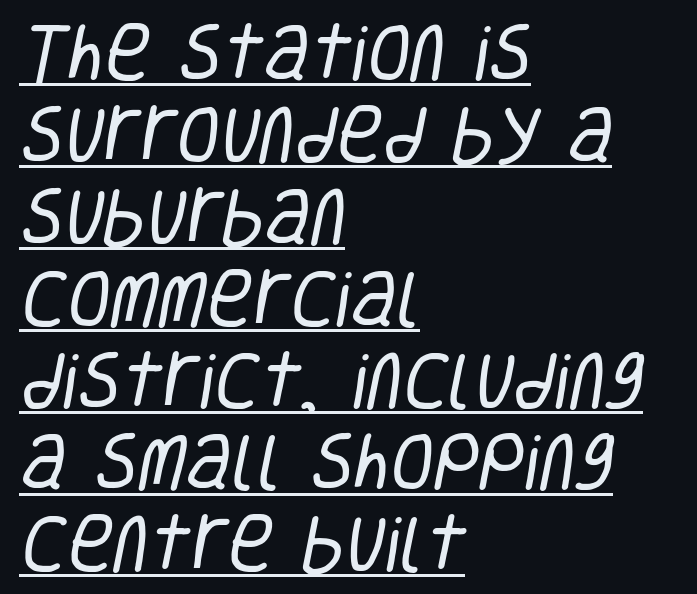
{"serif": "no", "bold": "no", "weight": "regular", "width": "condensed", "stroke_contrast": "low", "x_height": "large", "monospaced": "no", "underline": "yes", "align": "left", "line_spacing": "normal", "line_spacing_ratio": 1.3, "letter_spacing": "normal", "letter_spacing_em": 0.0, "glyph_px": 63}
